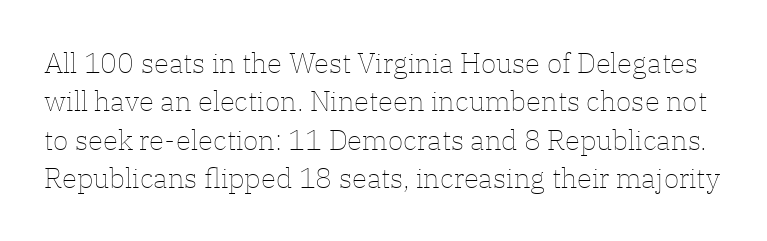
Q: Is the text bold? A: No.
Q: Is the text italic (slanted)? A: No, it is upright.
Q: Is the text underlined? A: No.
Q: Is the spacing between letters normal or unusually wide? A: Normal.
Q: Is the spacing between lines tight, normal or loose? A: Normal.
Q: Width (condensed, normal, or wide)? A: Normal.
Q: Stroke contrast? A: Low.
Q: x-height? A: Medium.
Q: Monospaced? A: No.
